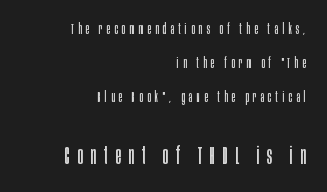
{"italic": "no", "bold": "no", "underline": "no", "align": "right", "line_spacing": "loose", "line_spacing_ratio": 2.44, "letter_spacing": "wide", "letter_spacing_em": 0.33, "larger_block": "second", "size_ratio": 1.71, "glyph_px": 24}
